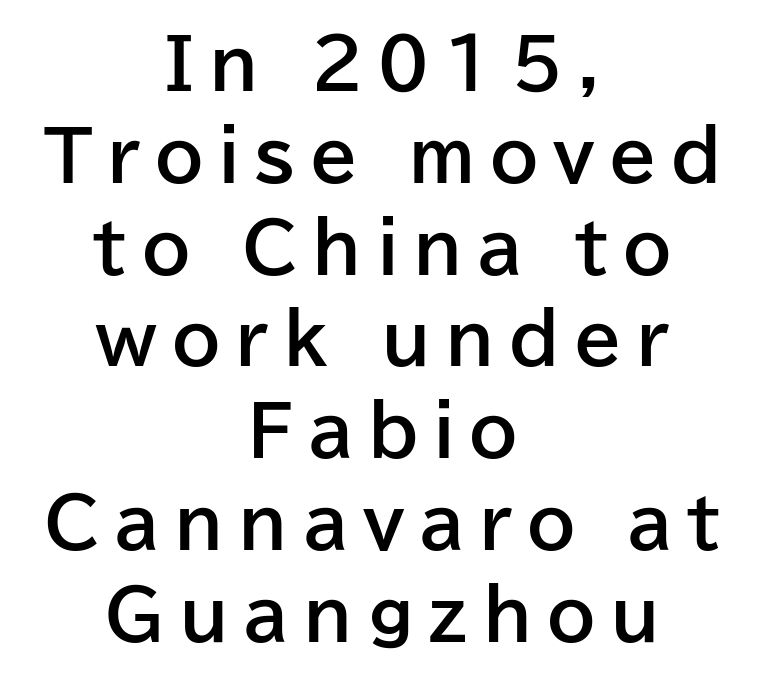
Q: Is the text bold? A: Yes.
Q: Is the text italic (slanted)? A: No, it is upright.
Q: Is the typeface a serif or a sans-serif typeface? A: Sans-serif.
Q: Is the text underlined? A: No.
Q: How is the paragraph aligned? A: Centered.
Q: Is the spacing between letters normal or unusually wide? A: Unusually wide.
Q: Is the spacing between lines tight, normal or loose? A: Normal.
Q: Width (condensed, normal, or wide)? A: Normal.
Q: Stroke contrast? A: Low.
Q: x-height? A: Medium.
Q: Monospaced? A: No.
